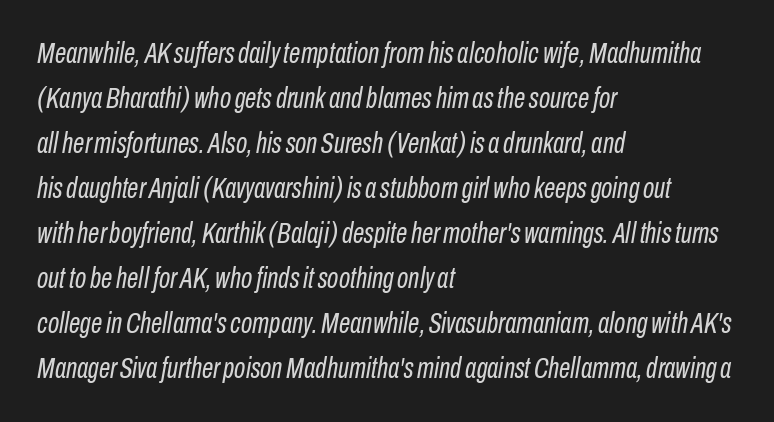
Successive baselines arrive at the customary interval. Varying glyph widths throughout — classic text-font behaviour. Observe the ordinary spacing: letters are neighbours, not strangers. The compositor pushed each line to the left boundary.
